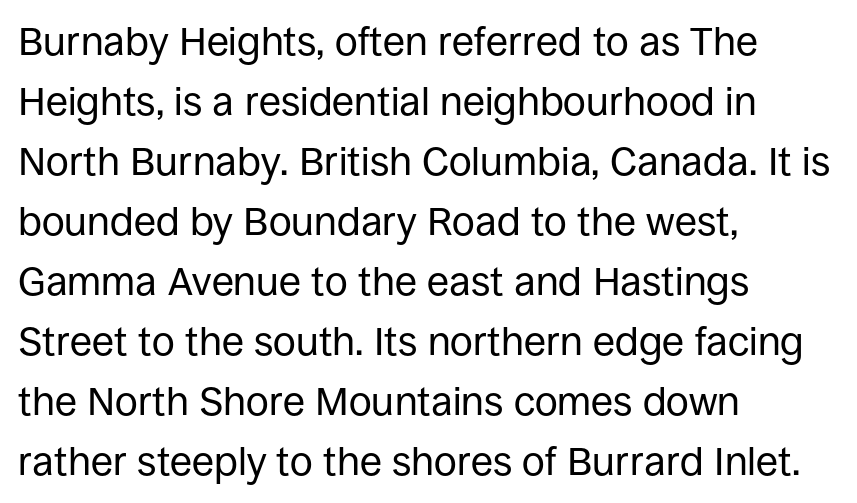
The image shows 40 px regular-weight sans-serif type, upright; set left-aligned, normal line spacing (1.5x), normal letter spacing, not underlined; low stroke contrast and a large x-height.
